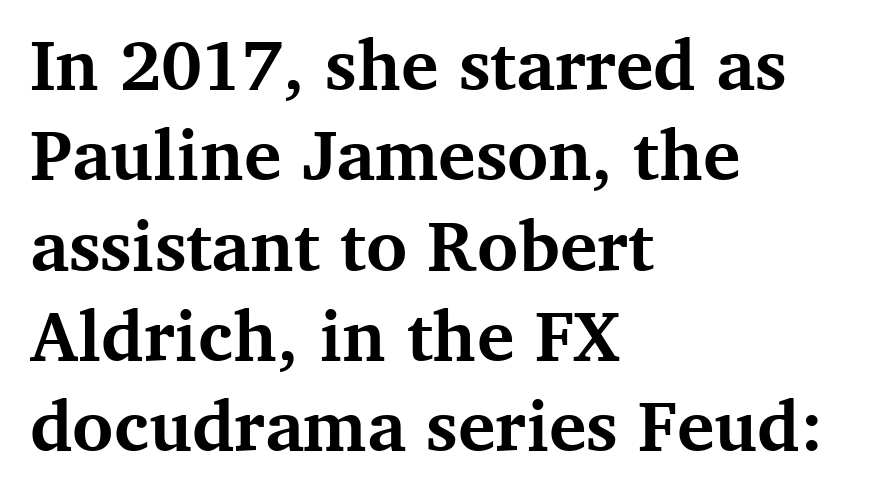
The glyphs in this specimen are seriffed. Horizontally, the lines are justified to the leading edge only. Rows of type keep a routine distance in the vertical direction. The strokes are fattened all the way to bold. Upright lettering throughout. Looks like regular typesetting: each glyph gets only the width it needs.
